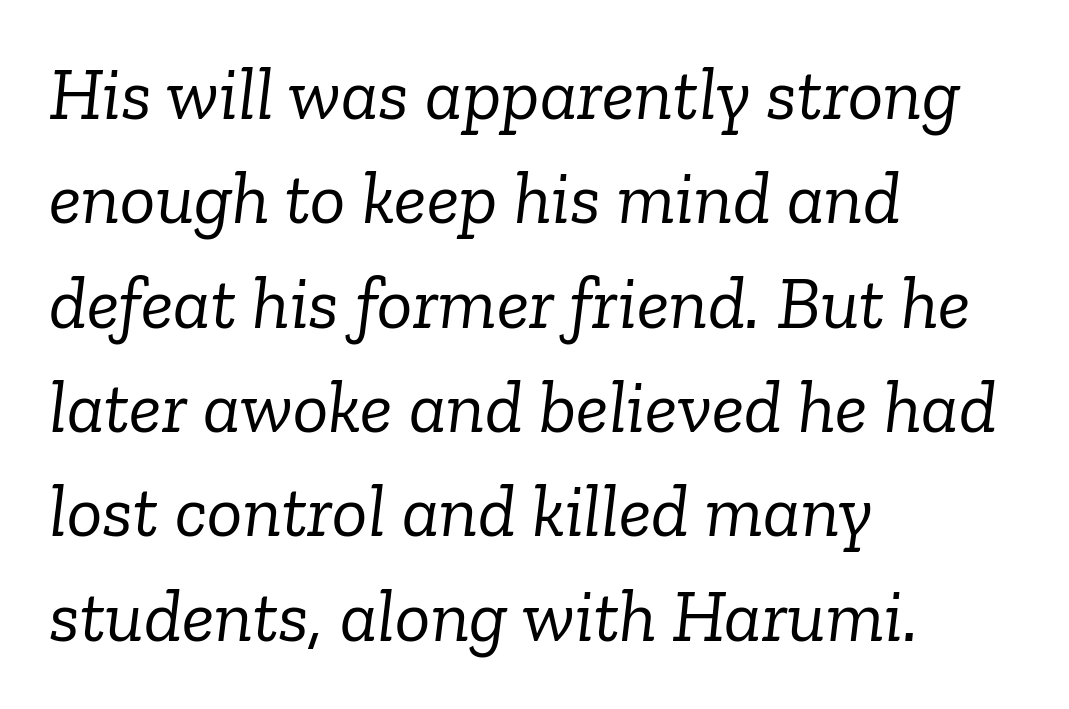
{"serif": "yes", "italic": "yes", "lean": "right", "slant_degrees": 6, "bold": "no", "weight": "light", "width": "normal", "stroke_contrast": "low", "x_height": "medium", "monospaced": "no", "underline": "no", "align": "left", "line_spacing": "normal", "line_spacing_ratio": 1.41, "letter_spacing": "normal", "letter_spacing_em": 0.0, "glyph_px": 74}
